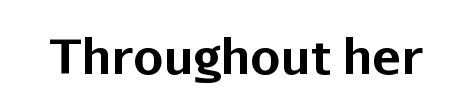
{"serif": "no", "italic": "no", "bold": "yes", "weight": "bold", "width": "normal", "stroke_contrast": "low", "x_height": "medium", "monospaced": "no", "underline": "no", "letter_spacing": "normal", "letter_spacing_em": 0.0, "glyph_px": 48}
